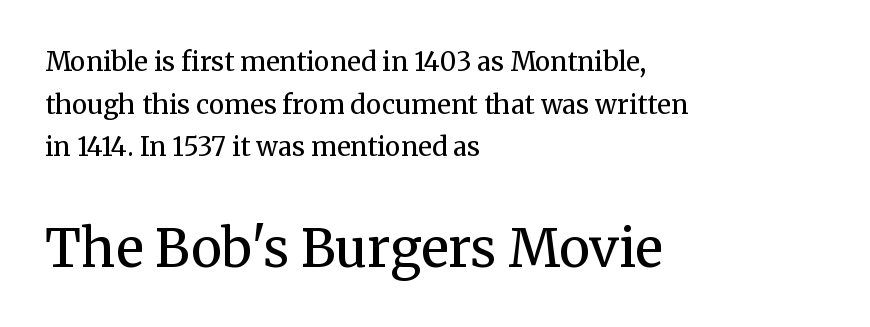
Rows of type keep a routine distance in the vertical direction. This sample has the flowing, uneven cadence of proportional lettering. Unlike italic type, these characters show no tilt at all. Is the block centered? No — it sits flush against the left margin. Top chunk: small. Bottom chunk: large.
